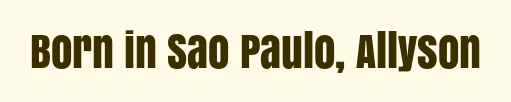
Inter-character spacing is left at the font's built-in metrics. A clean baseline with only descenders dipping below it. Note: no serifs on the glyphs. Posture: vertical.
